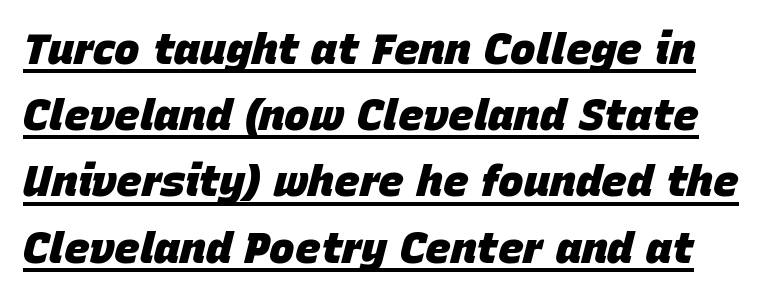
There is no visible air inserted between adjacent glyphs. The face used here is proportionally spaced, like ordinary book or web type. The string is rendered with underlining switched on. Plenty of ink on the page — the face is bold. The glyphs look as if they've been sheared to an angle. Interline gaps are of average width in this sample.
